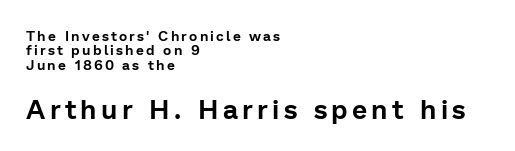
The image shows 27 px text type, upright; set left-aligned, tight line spacing (1.03x), not underlined; the second (bottom) block is 1.93x larger.
